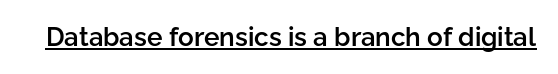
The letters stand upright; this is a roman face. This is moderately heavy type, rendered in semibold. These characters rest on top of a visible drawn line. You could call the tracking neutral — neither tight nor loose.
